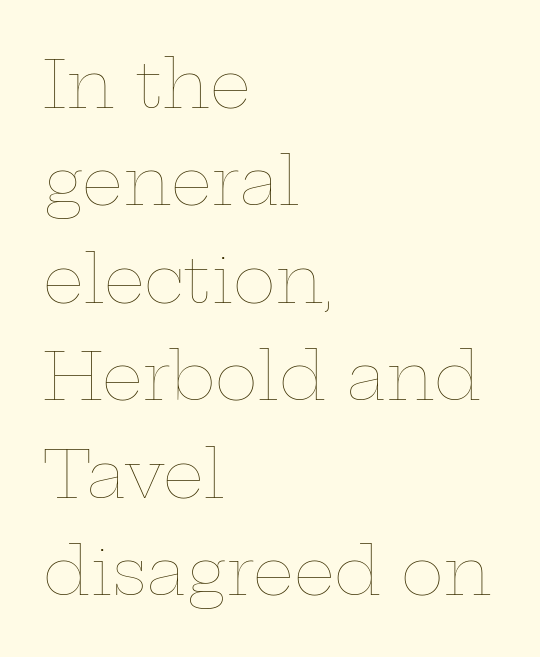
Q: Is the text bold? A: No.
Q: Is the text italic (slanted)? A: No, it is upright.
Q: Is the text underlined? A: No.
Q: How is the paragraph aligned? A: Left-aligned.
Q: Is the spacing between letters normal or unusually wide? A: Normal.
Q: Is the spacing between lines tight, normal or loose? A: Normal.
Q: Width (condensed, normal, or wide)? A: Wide.
Q: Stroke contrast? A: Low.
Q: x-height? A: Medium.
Q: Monospaced? A: No.
